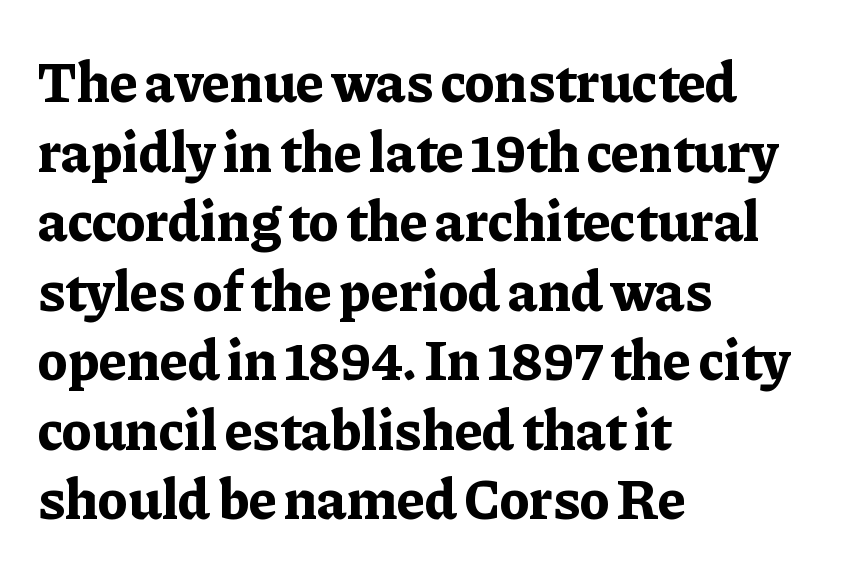
Look at the stroke-to-counter ratio: heavy, a bold. The type is set solid horizontally, with unmodified tracking. The glyphs in this specimen are seriffed. The glyphs are unaccompanied by any horizontal stroke below them. The rendering anchors every line to the left-hand side. A typesetter would call this proportional, since set widths differ per character.
